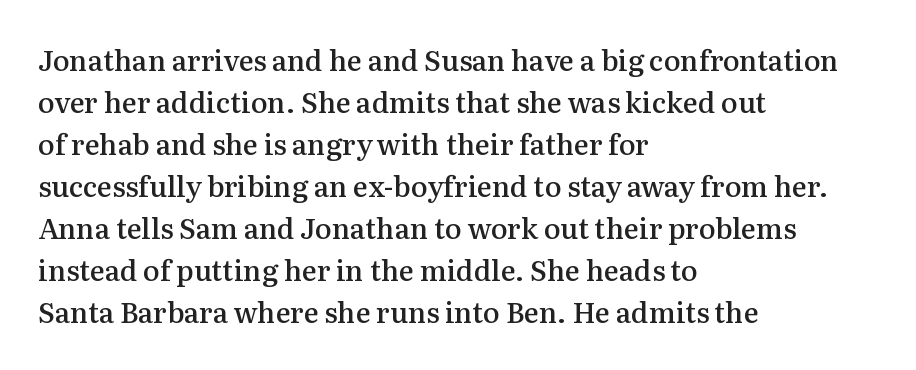
Q: Is the text bold? A: Semi-bold.
Q: Is the text italic (slanted)? A: No, it is upright.
Q: Is the typeface a serif or a sans-serif typeface? A: Serif.
Q: Is the text underlined? A: No.
Q: How is the paragraph aligned? A: Left-aligned.
Q: Is the spacing between letters normal or unusually wide? A: Normal.
Q: Is the spacing between lines tight, normal or loose? A: Normal.
Q: Width (condensed, normal, or wide)? A: Normal.
Q: Stroke contrast? A: Medium.
Q: x-height? A: Medium.
Q: Monospaced? A: No.
